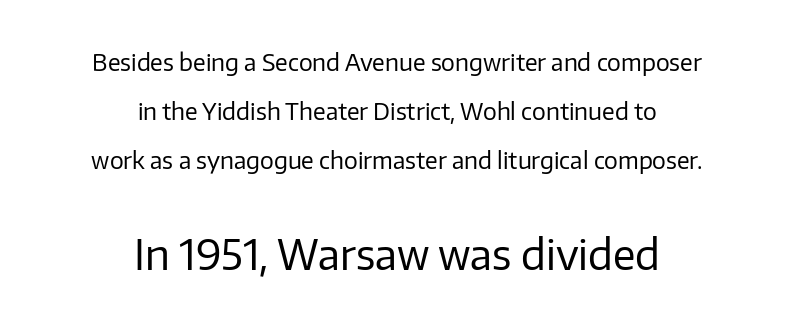
{"serif": "no", "italic": "no", "bold": "no", "weight": "regular", "width": "normal", "stroke_contrast": "low", "x_height": "medium", "monospaced": "no", "underline": "no", "align": "center", "line_spacing": "loose", "line_spacing_ratio": 2.13, "letter_spacing": "normal", "letter_spacing_em": 0.0, "larger_block": "second", "size_ratio": 1.78, "glyph_px": 41}
